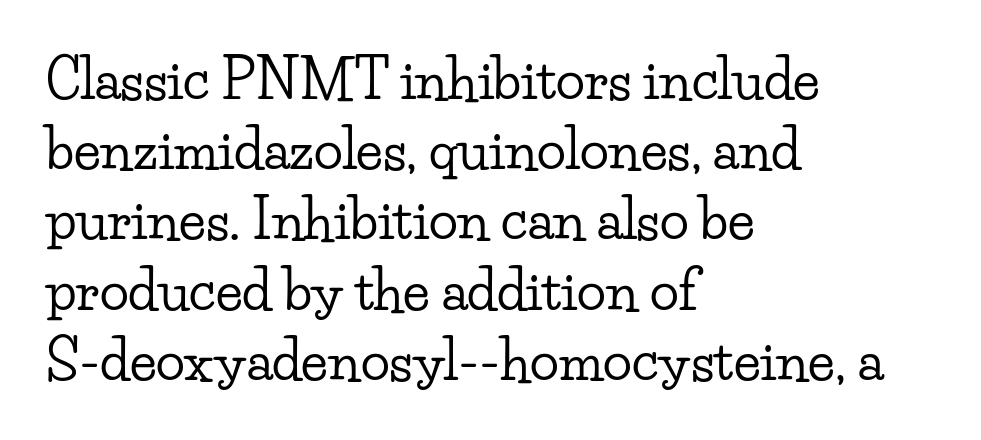
The image shows 54 px wide serif type, upright; set left-aligned, normal line spacing (1.3x), normal letter spacing, not underlined; low stroke contrast and a small x-height.
